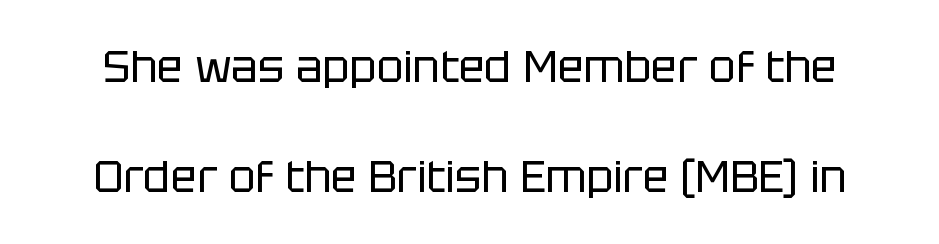
{"serif": "no", "italic": "no", "bold": "no", "weight": "regular", "width": "normal", "stroke_contrast": "low", "x_height": "large", "monospaced": "no", "underline": "no", "line_spacing": "loose", "line_spacing_ratio": 2.49, "letter_spacing": "normal", "letter_spacing_em": 0.0, "glyph_px": 44}
